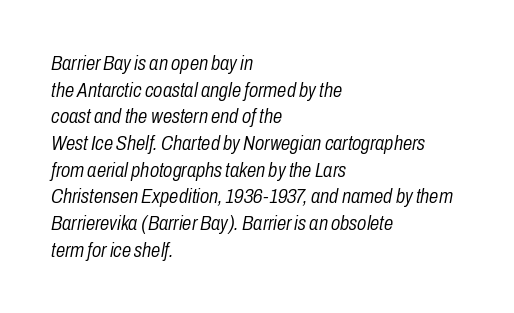
{"italic": "yes", "lean": "right", "slant_degrees": 10, "bold": "no", "underline": "no", "align": "left", "line_spacing": "normal", "line_spacing_ratio": 1.27, "letter_spacing": "normal", "letter_spacing_em": 0.0, "glyph_px": 21}
